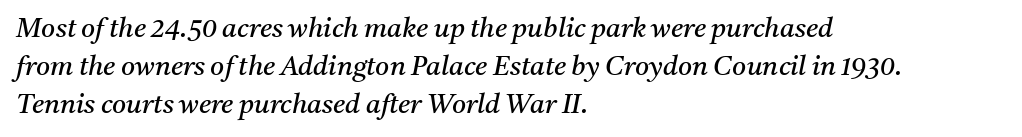
The image shows 27 px text type, italic (leaning right); set left-aligned, normal line spacing (1.41x), normal letter spacing, not underlined.
